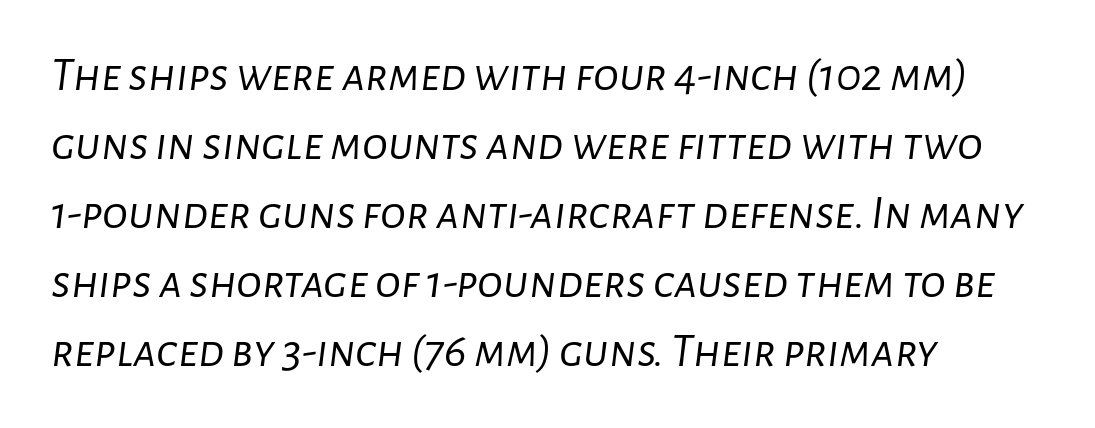
The lettering tilts uniformly, giving the passage an italic look. Characters follow at the spacing the type designer built in. Line starts are locked; line ends wander. Quick note: interline space is typical. No extra ink here — the face is not bold. The passage shown is typed in a proportional face where columns would drift.
